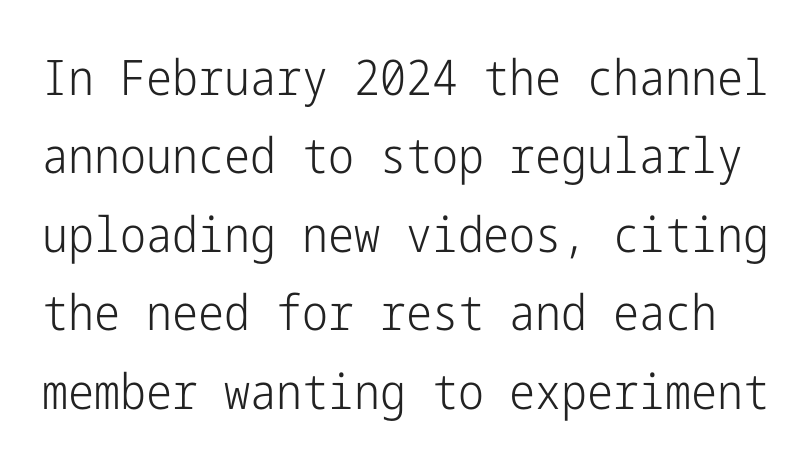
{"serif": "no", "italic": "no", "bold": "no", "weight": "light", "width": "condensed", "stroke_contrast": "low", "x_height": "medium", "underline": "no", "line_spacing": "normal", "line_spacing_ratio": 1.6, "letter_spacing": "normal", "letter_spacing_em": 0.0, "glyph_px": 49}
